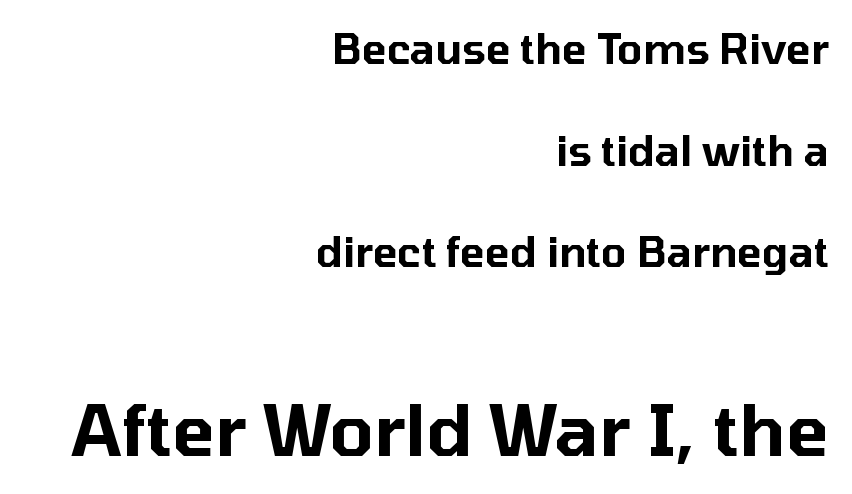
Grotesque or geometric, the face here clearly has no serifs. Each new line begins a long way beneath the previous one. Look at the glyph heights: the lower group is clearly the bigger setting. Just letters on the line, the space beneath them empty. Notice how the passage keeps a crisp vertical edge on the right only.
